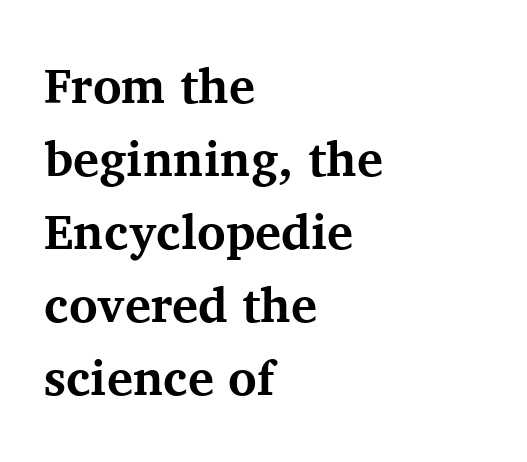
{"serif": "yes", "italic": "no", "bold": "yes", "weight": "bold", "width": "normal", "stroke_contrast": "medium", "x_height": "medium", "monospaced": "no", "underline": "no", "align": "left", "line_spacing": "normal", "line_spacing_ratio": 1.49, "letter_spacing": "normal", "letter_spacing_em": 0.0, "glyph_px": 49}
